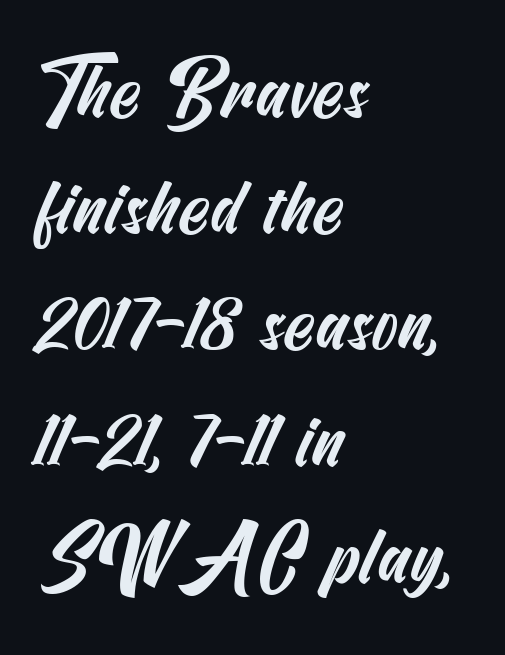
Q: Is the typeface a serif or a sans-serif typeface? A: Sans-serif.
Q: Is the text underlined? A: No.
Q: How is the paragraph aligned? A: Left-aligned.
Q: Is the spacing between letters normal or unusually wide? A: Normal.
Q: Is the spacing between lines tight, normal or loose? A: Normal.
Q: Width (condensed, normal, or wide)? A: Condensed.
Q: Stroke contrast? A: Medium.
Q: x-height? A: Small.
